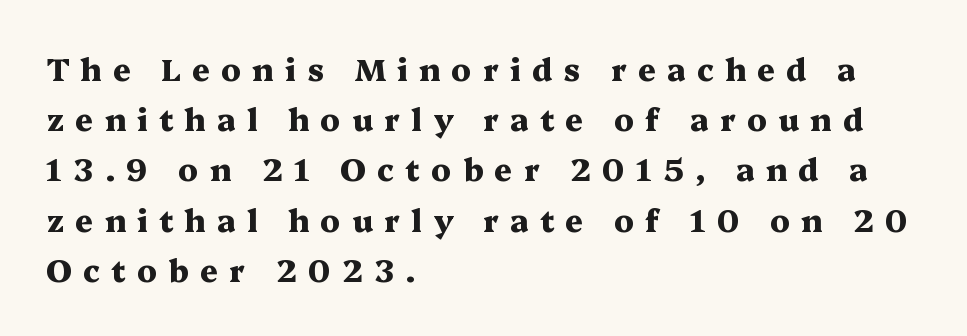
Q: Is the text bold? A: Yes.
Q: Is the text italic (slanted)? A: No, it is upright.
Q: Is the typeface a serif or a sans-serif typeface? A: Serif.
Q: Is the text underlined? A: No.
Q: How is the paragraph aligned? A: Left-aligned.
Q: Is the spacing between letters normal or unusually wide? A: Unusually wide.
Q: Is the spacing between lines tight, normal or loose? A: Normal.
Q: Width (condensed, normal, or wide)? A: Wide.
Q: Stroke contrast? A: Medium.
Q: x-height? A: Medium.
Q: Monospaced? A: No.
